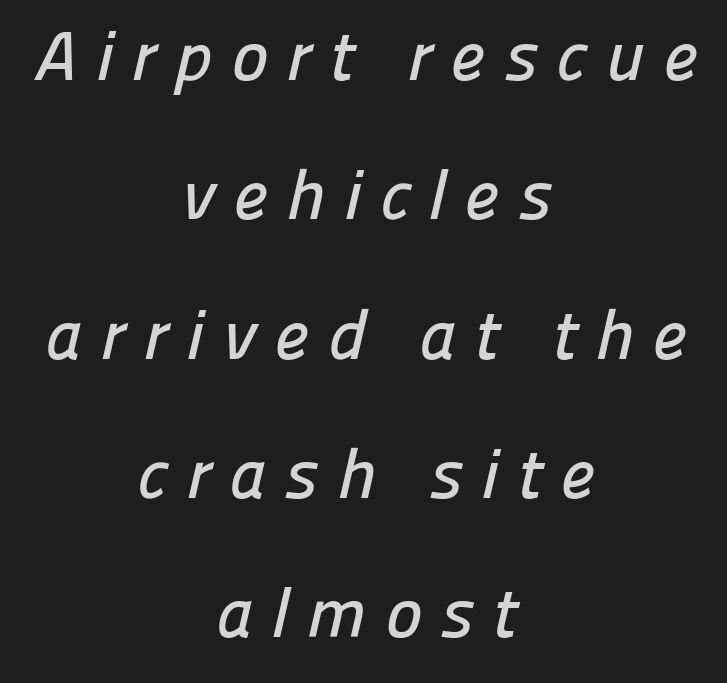
Q: Is the typeface a serif or a sans-serif typeface? A: Sans-serif.
Q: Is the text underlined? A: No.
Q: How is the paragraph aligned? A: Centered.
Q: Is the spacing between letters normal or unusually wide? A: Unusually wide.
Q: Is the spacing between lines tight, normal or loose? A: Loose.
Q: Width (condensed, normal, or wide)? A: Normal.
Q: Stroke contrast? A: Low.
Q: x-height? A: Medium.
Q: Monospaced? A: No.
